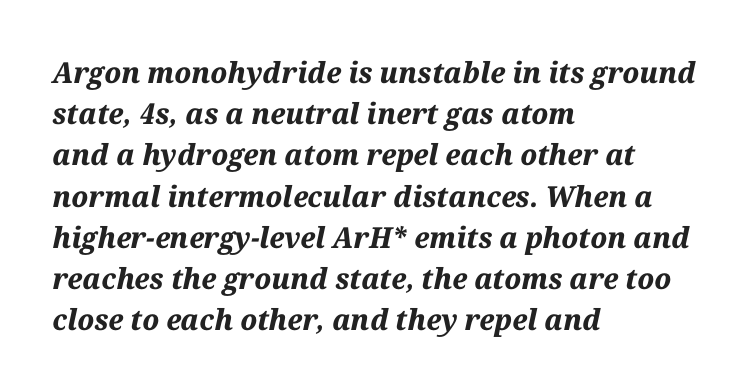
Inter-character spacing is left at the font's built-in metrics. A full-strength bold gives these letters their thick strokes. Interline gaps are of average width in this sample. Each letter keeps its own natural width here, so spacing adapts to shape. It's the slanting kind of type. The typesetter chose a ragged-right arrangement here.
